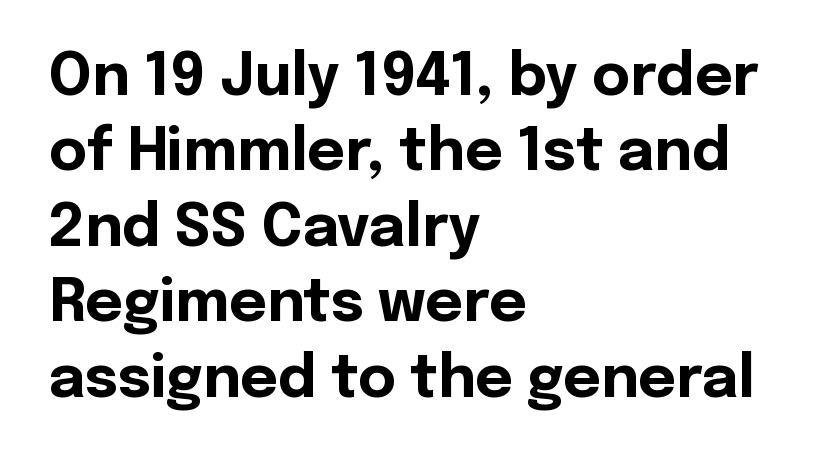
{"serif": "no", "italic": "no", "bold": "yes", "weight": "bold", "width": "normal", "x_height": "medium", "monospaced": "no", "underline": "no", "align": "left", "line_spacing": "normal", "line_spacing_ratio": 1.3, "letter_spacing": "normal", "letter_spacing_em": 0.0, "glyph_px": 58}
